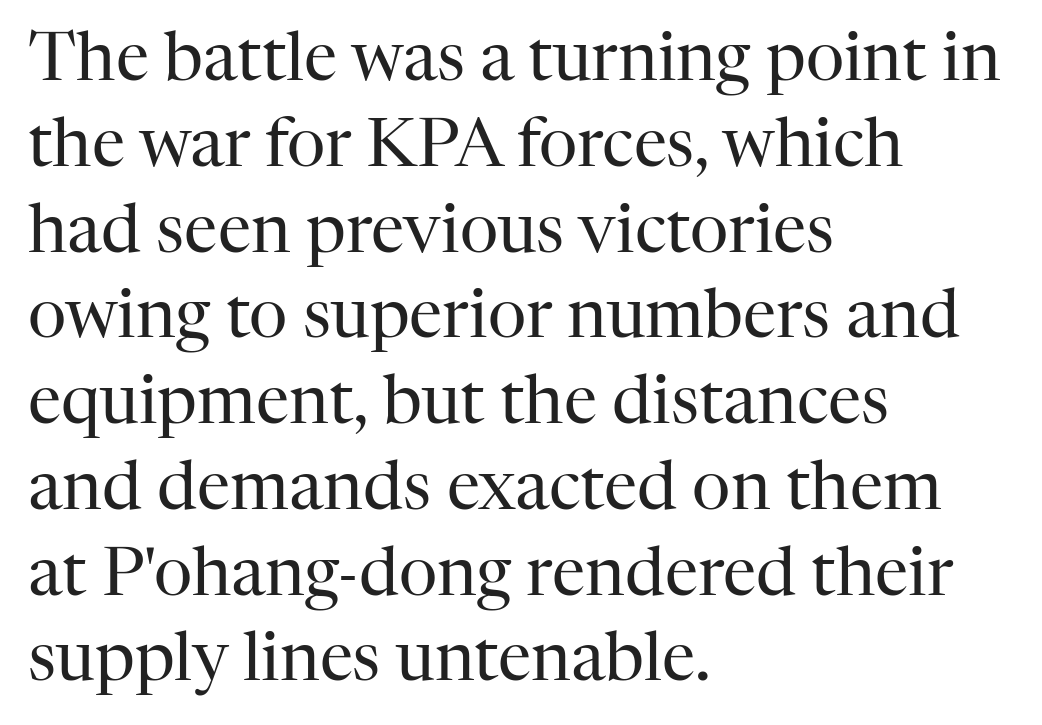
{"serif": "yes", "italic": "no", "bold": "no", "weight": "regular", "width": "normal", "stroke_contrast": "high", "x_height": "medium", "monospaced": "no", "underline": "no", "align": "left", "line_spacing": "normal", "line_spacing_ratio": 1.28, "letter_spacing": "normal", "letter_spacing_em": 0.0, "glyph_px": 67}
